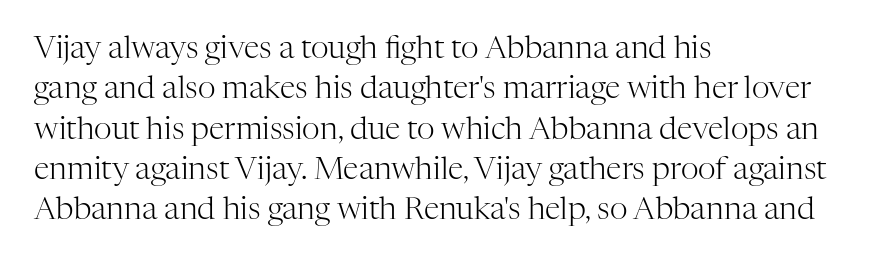
Q: Is the text bold? A: No.
Q: Is the text italic (slanted)? A: No, it is upright.
Q: Is the typeface a serif or a sans-serif typeface? A: Serif.
Q: Is the text underlined? A: No.
Q: How is the paragraph aligned? A: Left-aligned.
Q: Is the spacing between letters normal or unusually wide? A: Normal.
Q: Is the spacing between lines tight, normal or loose? A: Normal.
Q: Width (condensed, normal, or wide)? A: Normal.
Q: Stroke contrast? A: High.
Q: x-height? A: Medium.
Q: Monospaced? A: No.
